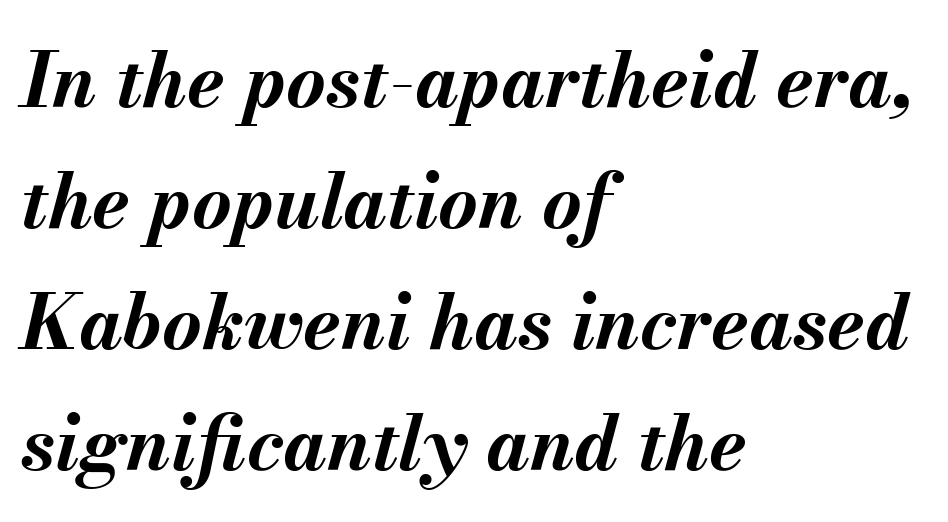
{"italic": "yes", "lean": "right", "slant_degrees": 13, "bold": "yes", "weight": "bold", "width": "normal", "stroke_contrast": "medium", "x_height": "small", "monospaced": "no", "underline": "no", "align": "left", "line_spacing": "normal", "line_spacing_ratio": 1.59, "letter_spacing": "normal", "letter_spacing_em": 0.0, "glyph_px": 76}
